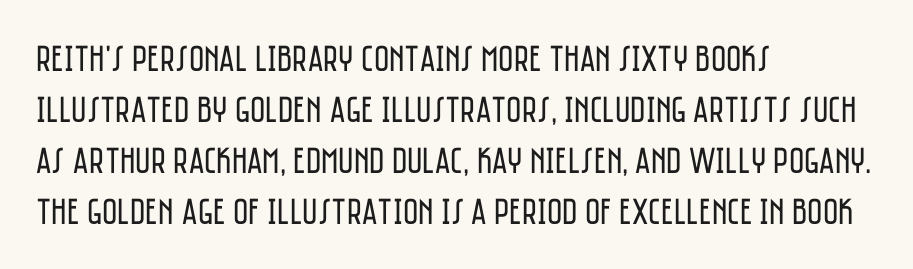
The rendering anchors every line to the left-hand side. Spacing between characters is what you'd get straight out of the box. Upright lettering throughout. These lines are composed in type without serifs. Baseline-to-baseline distance is the conventional proportion of letter height.
